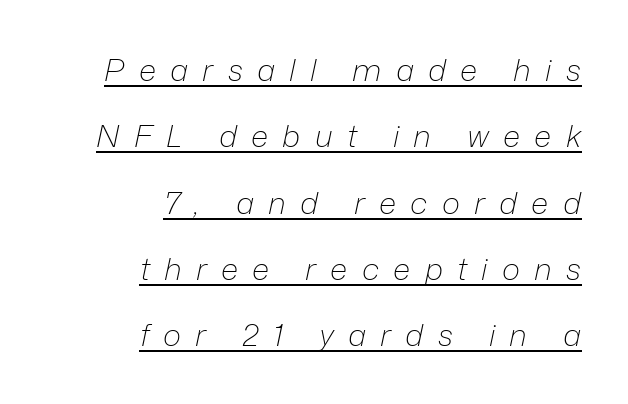
{"italic": "yes", "lean": "right", "slant_degrees": 12, "bold": "no", "weight": "light", "width": "normal", "stroke_contrast": "low", "x_height": "medium", "monospaced": "no", "underline": "yes", "align": "right", "line_spacing": "loose", "line_spacing_ratio": 2.14, "letter_spacing": "wide", "letter_spacing_em": 0.46, "glyph_px": 31}
